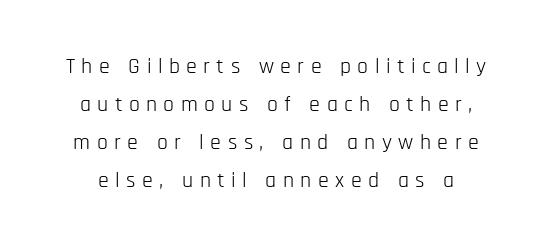
{"italic": "no", "bold": "no", "underline": "no", "line_spacing_ratio": 1.73, "letter_spacing": "wide", "letter_spacing_em": 0.29, "glyph_px": 22}
